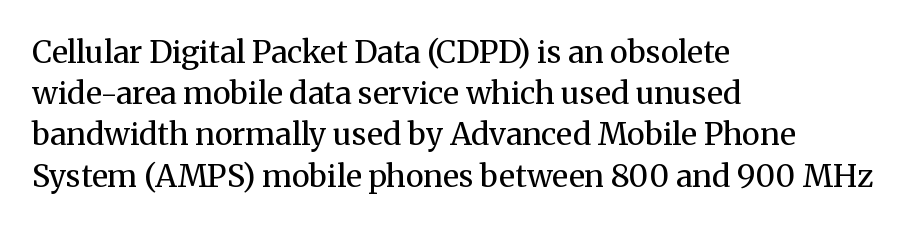
{"serif": "yes", "italic": "no", "bold": "no", "weight": "regular", "width": "normal", "stroke_contrast": "medium", "x_height": "medium", "monospaced": "no", "underline": "no", "align": "left", "line_spacing": "normal", "line_spacing_ratio": 1.33, "letter_spacing": "normal", "letter_spacing_em": 0.0, "glyph_px": 31}
